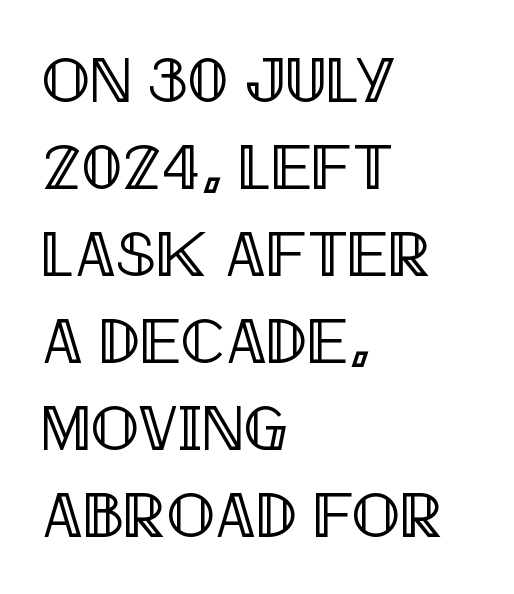
The image shows 64 px condensed type, upright; set left-aligned, normal line spacing (1.36x), normal letter spacing, not underlined; a large x-height.
